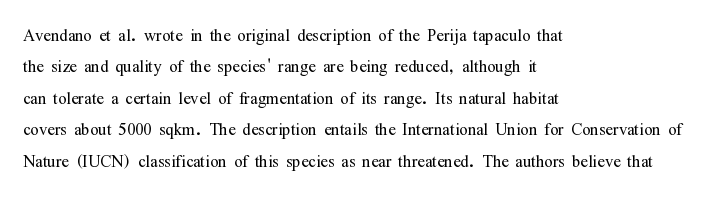
The image shows 22 px text type, upright; set left-aligned, normal line spacing (1.43x), normal letter spacing, not underlined.
